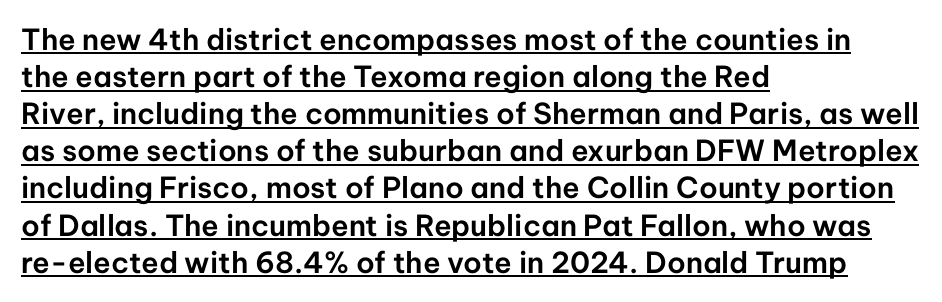
The image shows 29 px sans-serif type, upright; set left-aligned, normal line spacing (1.28x), normal letter spacing, underlined; low stroke contrast and a medium x-height.
